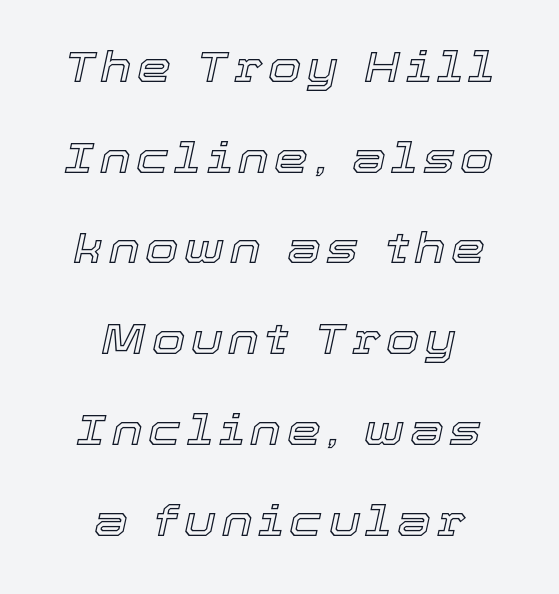
The compositor balanced each line on the midline. Emphasis-style slanted type is in use. Vertical spacing — loose. Is this a fixed-width face? No — the glyphs have proportional, varying widths. A clean baseline with only descenders dipping below it.
